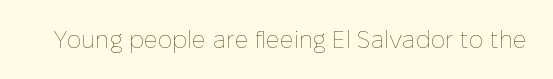
Only glyphs here, with clear space below each row. Notice how the stems are strictly vertical — no italics here. Between one letter and the next there's only the usual sliver of space. Is this a heavy cut? Hardly; it is regular or lighter.
